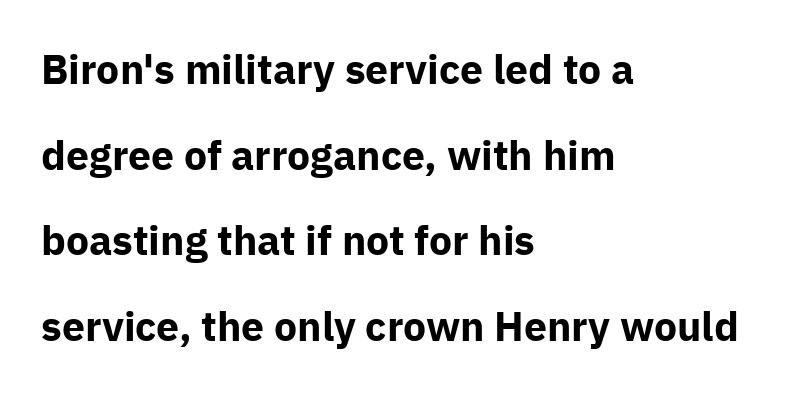
Q: Is the text bold? A: Yes.
Q: Is the text italic (slanted)? A: No, it is upright.
Q: Is the typeface a serif or a sans-serif typeface? A: Sans-serif.
Q: Is the text underlined? A: No.
Q: How is the paragraph aligned? A: Left-aligned.
Q: Is the spacing between letters normal or unusually wide? A: Normal.
Q: Is the spacing between lines tight, normal or loose? A: Loose.
Q: Width (condensed, normal, or wide)? A: Normal.
Q: Stroke contrast? A: Low.
Q: x-height? A: Medium.
Q: Monospaced? A: No.
